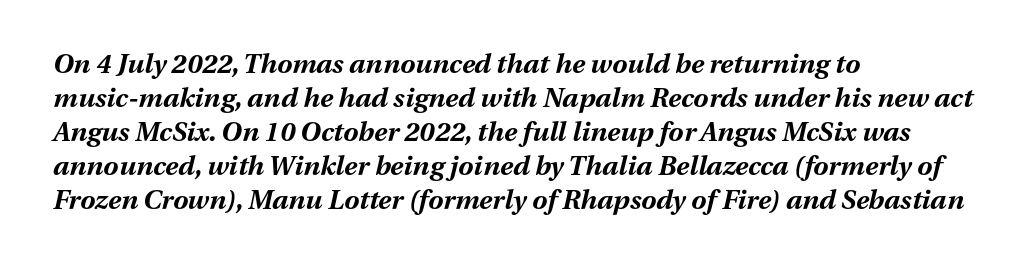
The image shows 27 px bold type, italic (leaning right); set left-aligned, normal line spacing (1.26x), normal letter spacing, not underlined.
